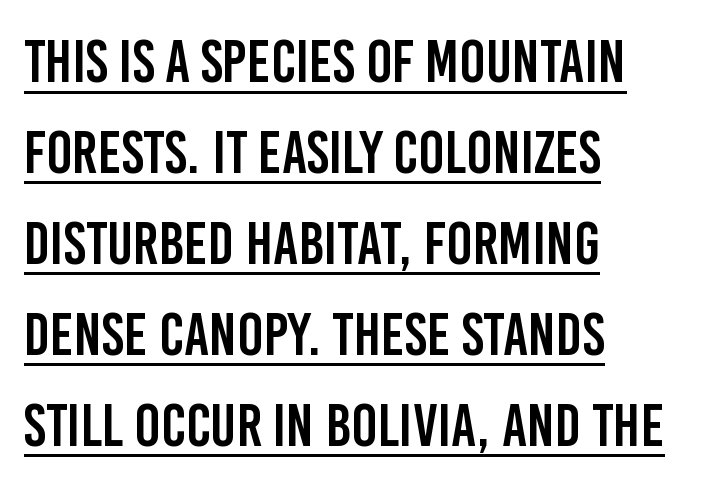
Is this a sans? Yes — the strokes have no serifs. Proportional: the letters do not fall into vertical columns. Nobody touched the tracking dial on this one. This is the regular roman posture of the typeface. Vertical spacing — default. A typographer would call this underscored text.
